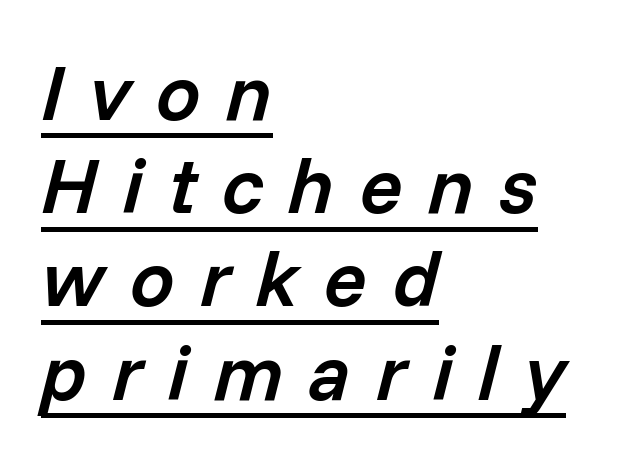
A rule runs beneath these lines of type. Typeset ragged right — the left edge is the straight one. An italicized treatment has been applied to the whole sample. The glyphs have the mass of a demibold cut, below bold. Honestly, the letter spacing is so wide it's the main thing you notice. The rendering uses natural spacing where letterforms have individual widths.
